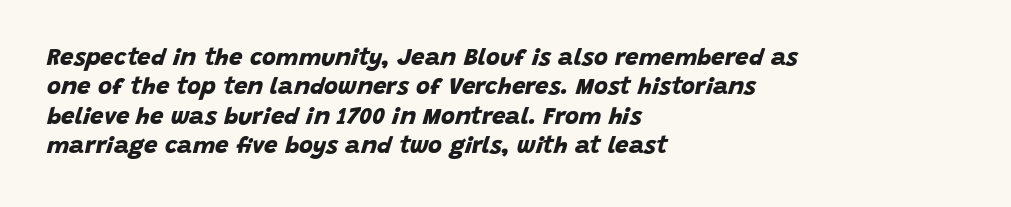
Left-aligned paragraph, ragged on the right. This is heavy type, rendered in bold. Letter spacing: default. The strip under each line holds only bare page.
